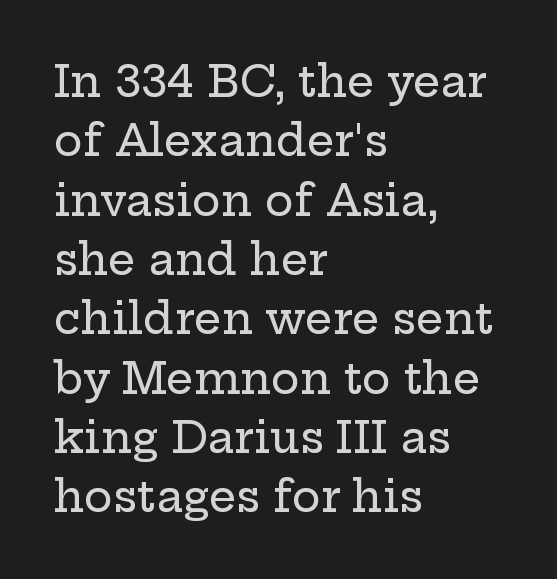
The image shows 43 px wide serif type, upright; set left-aligned, normal line spacing (1.38x), normal letter spacing, not underlined; low stroke contrast and a medium x-height.
